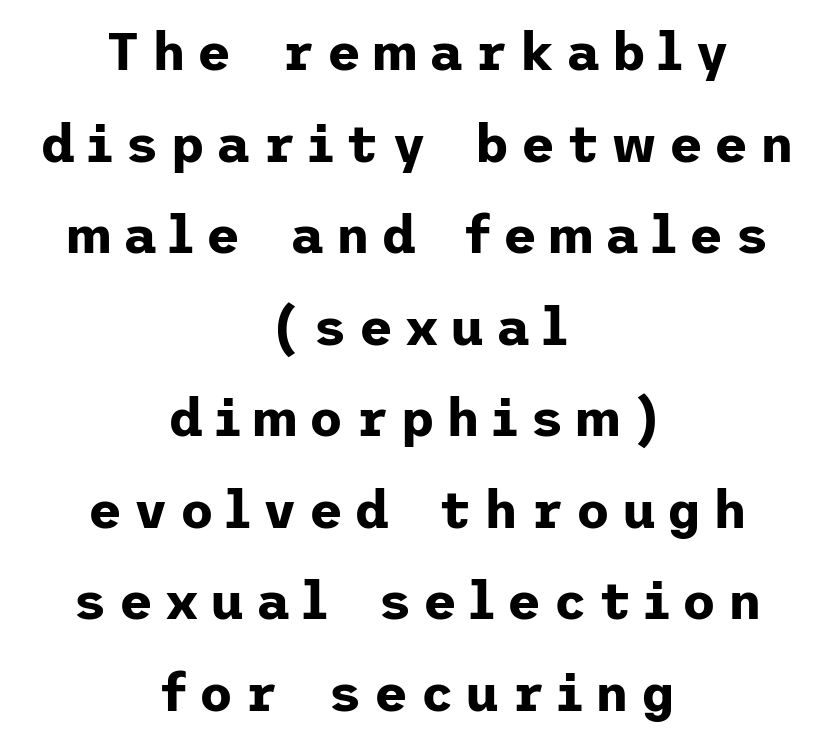
Q: Is the text bold? A: Yes.
Q: Is the text italic (slanted)? A: No, it is upright.
Q: Is the typeface a serif or a sans-serif typeface? A: Sans-serif.
Q: Is the text underlined? A: No.
Q: How is the paragraph aligned? A: Centered.
Q: Is the spacing between letters normal or unusually wide? A: Unusually wide.
Q: Width (condensed, normal, or wide)? A: Normal.
Q: Stroke contrast? A: Low.
Q: x-height? A: Medium.
